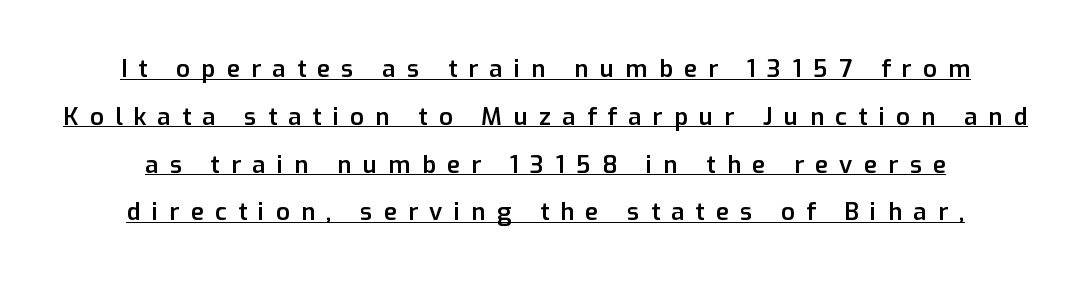
In designer terms, the underline attribute is active on this setting. I'd describe the lettering as semibold — firm but not a full bold. A student would call this center alignment; a typographer would say set centered. The axis of the letterforms is exactly vertical. Honestly, the letter spacing is so wide it's the main thing you notice.
